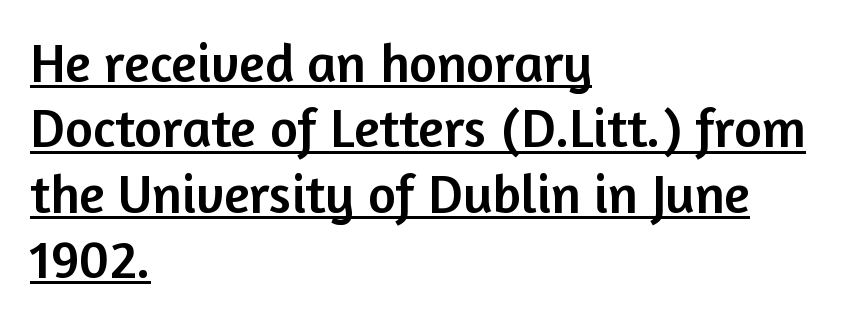
Q: Is the text italic (slanted)? A: No, it is upright.
Q: Is the typeface a serif or a sans-serif typeface? A: Sans-serif.
Q: Is the text underlined? A: Yes.
Q: How is the paragraph aligned? A: Left-aligned.
Q: Is the spacing between letters normal or unusually wide? A: Normal.
Q: Width (condensed, normal, or wide)? A: Normal.
Q: Stroke contrast? A: Low.
Q: x-height? A: Medium.
Q: Monospaced? A: No.
